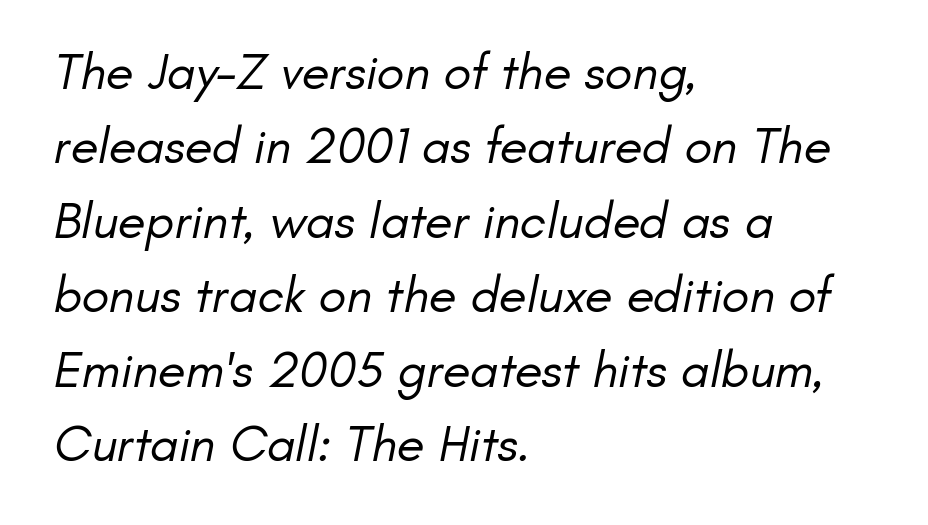
Q: Is the text bold? A: No.
Q: Is the typeface a serif or a sans-serif typeface? A: Sans-serif.
Q: Is the text underlined? A: No.
Q: How is the paragraph aligned? A: Left-aligned.
Q: Is the spacing between letters normal or unusually wide? A: Normal.
Q: Is the spacing between lines tight, normal or loose? A: Normal.
Q: Width (condensed, normal, or wide)? A: Normal.
Q: Stroke contrast? A: Low.
Q: x-height? A: Small.
Q: Monospaced? A: No.
